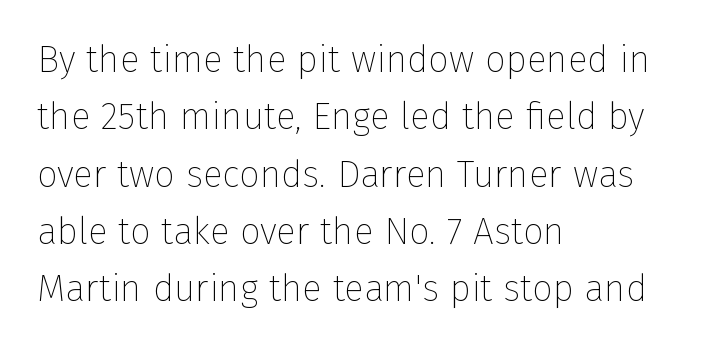
The image shows 37 px thin sans-serif type, upright; set left-aligned, normal line spacing (1.55x), normal letter spacing, not underlined; low stroke contrast and a medium x-height.
